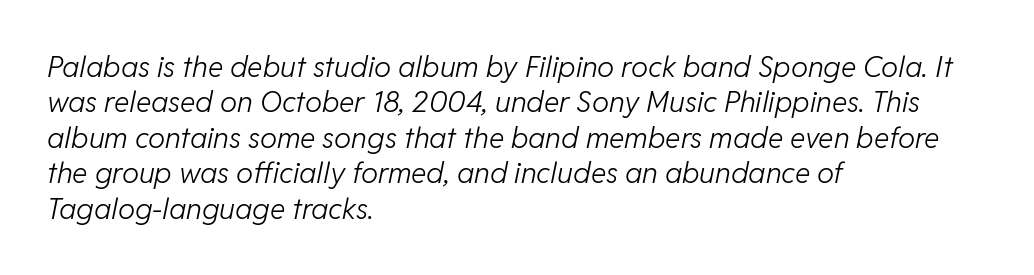
The image shows 29 px light type, italic (leaning right); set left-aligned, line spacing 1.22x, normal letter spacing, not underlined; low stroke contrast and a medium x-height.
